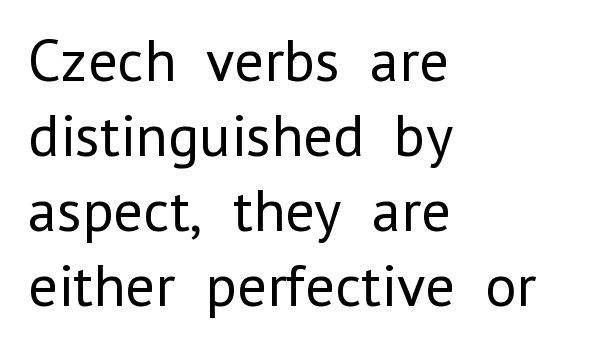
{"serif": "no", "italic": "no", "bold": "no", "weight": "regular", "width": "normal", "stroke_contrast": "low", "x_height": "medium", "monospaced": "no", "underline": "no", "align": "left", "line_spacing": "normal", "line_spacing_ratio": 1.25, "letter_spacing": "normal", "letter_spacing_em": 0.0, "glyph_px": 60}
